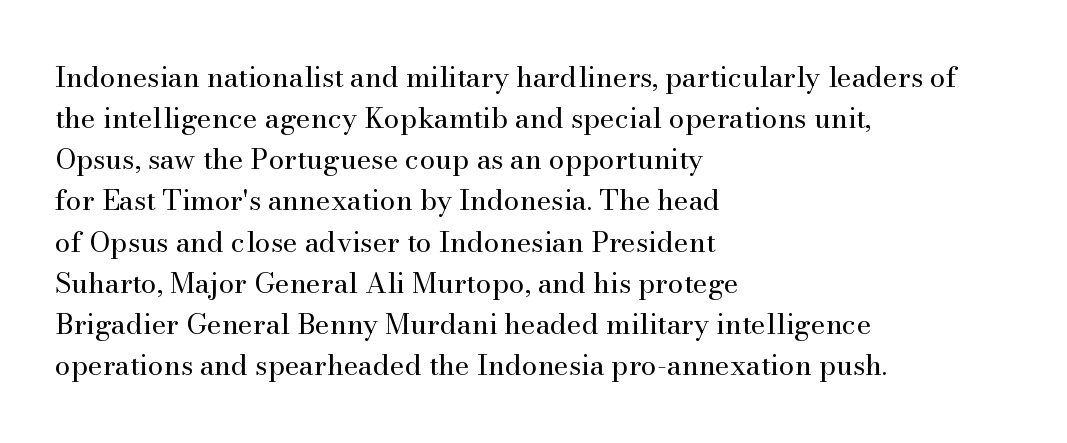
The image shows 28 px regular-weight serif type, upright; set left-aligned, normal line spacing (1.47x), normal letter spacing, not underlined; medium stroke contrast and a small x-height.
